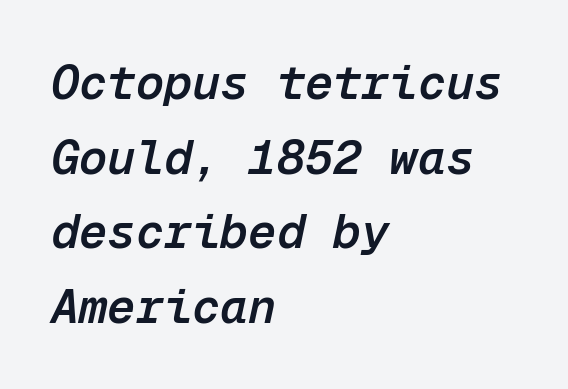
{"italic": "yes", "lean": "right", "slant_degrees": 12, "bold": "semi", "weight": "semibold", "width": "normal", "stroke_contrast": "low", "x_height": "medium", "monospaced": "yes", "underline": "no", "align": "left", "line_spacing": "normal", "line_spacing_ratio": 1.59, "letter_spacing": "normal", "letter_spacing_em": 0.0, "glyph_px": 47}
